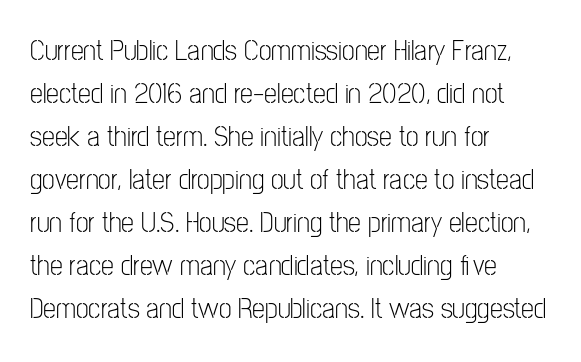
Rendered with straight, roman letterforms. The gaps between neighbouring characters are ordinary and unremarkable. Vertical stems look standard width or narrower in stroke. The zone under the glyphs is completely vacant. You can tell from the bare stems that sans-serif type was used. A classic flush-left, rag-right setting is used for this passage.
